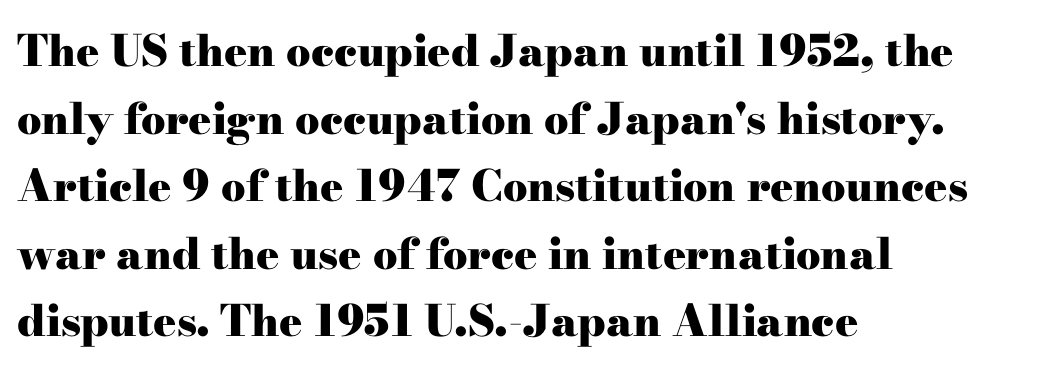
{"serif": "yes", "italic": "no", "bold": "yes", "weight": "heavy", "width": "wide", "stroke_contrast": "high", "x_height": "small", "monospaced": "no", "underline": "no", "align": "left", "line_spacing": "normal", "line_spacing_ratio": 1.57, "letter_spacing": "normal", "letter_spacing_em": 0.0, "glyph_px": 43}
